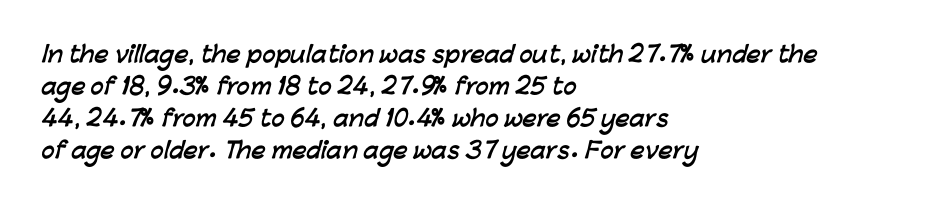
The image shows 22 px bold type; set left-aligned, normal line spacing (1.46x), normal letter spacing, not underlined.
